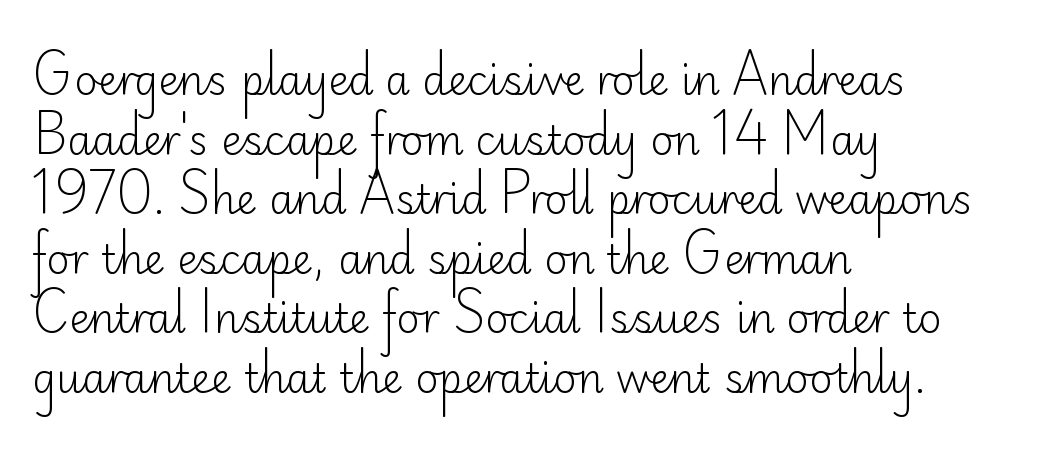
Each line starts at the same left margin while the right side varies. Varying glyph widths throughout — classic text-font behaviour. Nobody touched the tracking dial on this one. Rule under the text: the space is simply empty.
